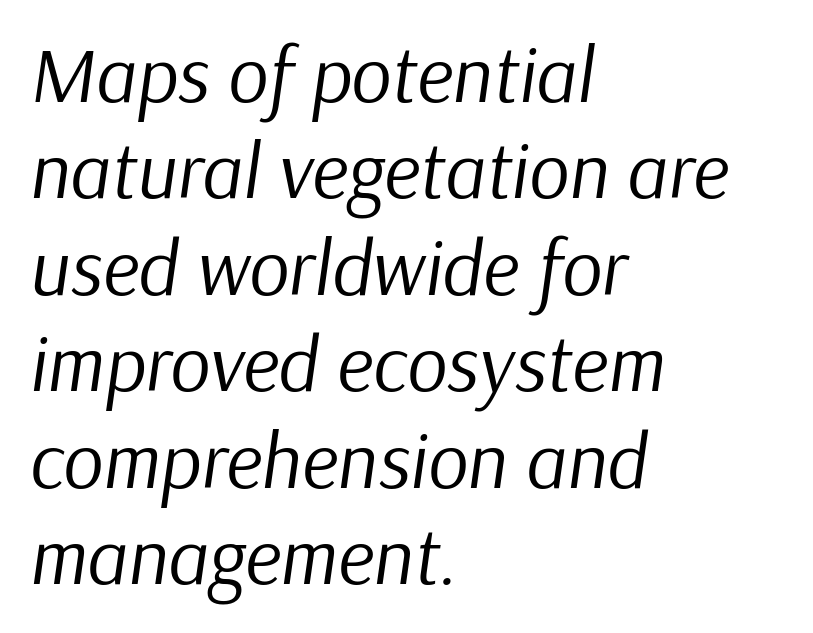
{"italic": "yes", "lean": "right", "slant_degrees": 9, "bold": "no", "weight": "regular", "width": "normal", "stroke_contrast": "low", "x_height": "medium", "monospaced": "no", "underline": "no", "align": "left", "line_spacing_ratio": 1.22, "letter_spacing": "normal", "letter_spacing_em": 0.0, "glyph_px": 79}
